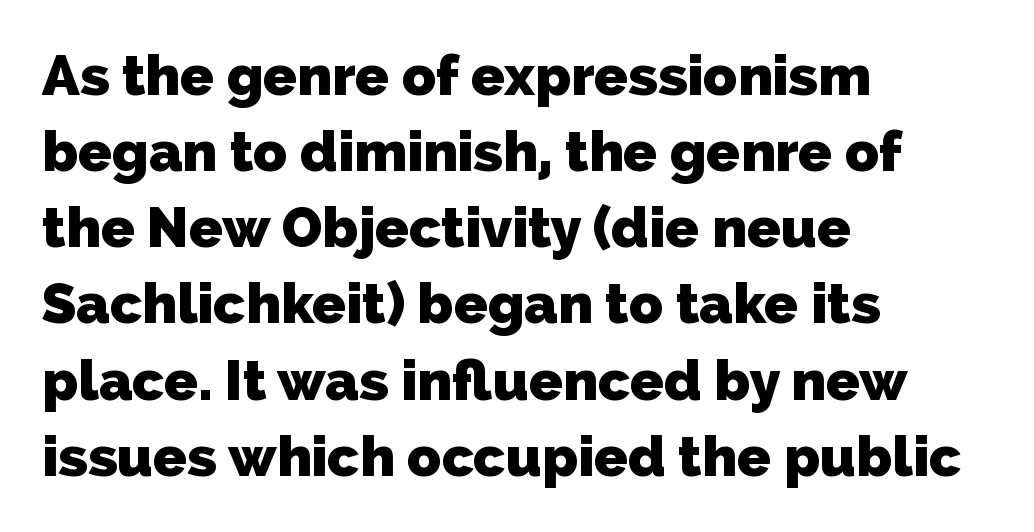
Q: Is the text bold? A: Yes.
Q: Is the typeface a serif or a sans-serif typeface? A: Sans-serif.
Q: Is the text underlined? A: No.
Q: How is the paragraph aligned? A: Left-aligned.
Q: Is the spacing between letters normal or unusually wide? A: Normal.
Q: Is the spacing between lines tight, normal or loose? A: Normal.
Q: Width (condensed, normal, or wide)? A: Normal.
Q: Stroke contrast? A: Low.
Q: x-height? A: Medium.
Q: Monospaced? A: No.
